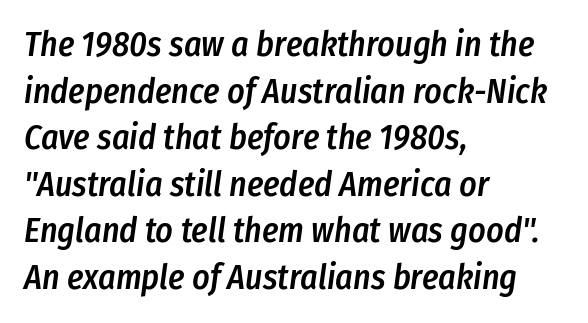
Honestly, the letter spacing is just normal — you wouldn't notice it. The glyphs look as if they've been sheared to an angle. A fair bit of extra ink — the face is semibold, not bold. The lines sit at an ordinary, default distance from one another.
